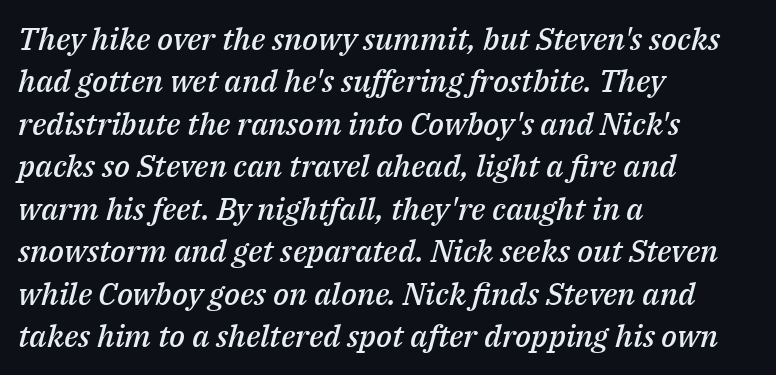
Glance below the letters and you will spot only blank space. It's the slanting kind of type. The leading is moderate, giving the passage an even texture. Weight check: semibold — heavier than regular, not quite bold.
